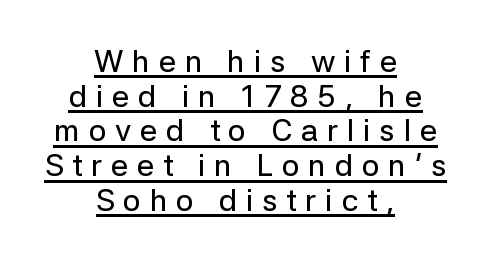
The image shows 31 px sans-serif type, upright; set centered, tight line spacing (1.12x), unusually wide letter spacing (+0.28 em), underlined; low stroke contrast and a medium x-height.
